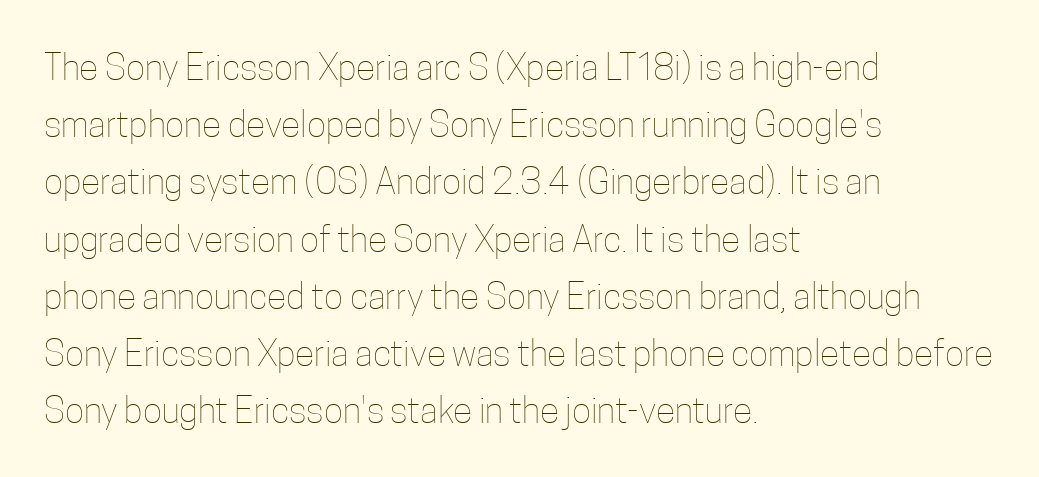
{"italic": "no", "bold": "no", "weight": "thin", "width": "condensed", "stroke_contrast": "low", "x_height": "medium", "monospaced": "no", "underline": "no", "align": "left", "line_spacing": "normal", "line_spacing_ratio": 1.59, "letter_spacing": "normal", "letter_spacing_em": 0.0, "glyph_px": 36}
